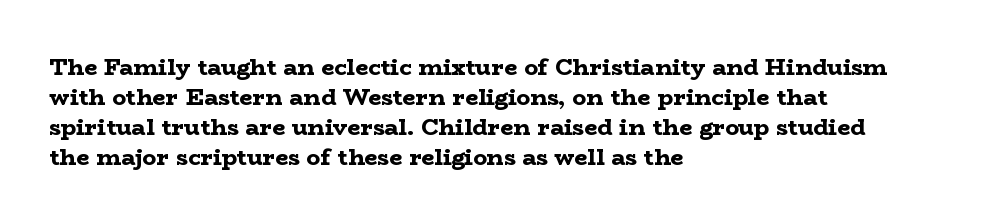
{"italic": "no", "bold": "yes", "underline": "no", "align": "left", "line_spacing": "normal", "line_spacing_ratio": 1.3, "letter_spacing": "normal", "letter_spacing_em": 0.0, "glyph_px": 23}
